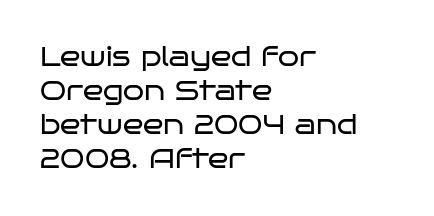
The image shows 27 px text type, upright; set left-aligned, normal line spacing (1.26x), normal letter spacing, not underlined.
